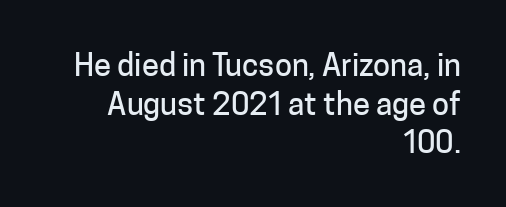
Leading: standard. In terms of posture, this sample is upright. Default kerning and tracking; the words read as compact shapes. Line endings align vertically; line beginnings do not. Rule under the text: the space is simply empty. Serifs: no, the terminals of the letterforms are clean.
